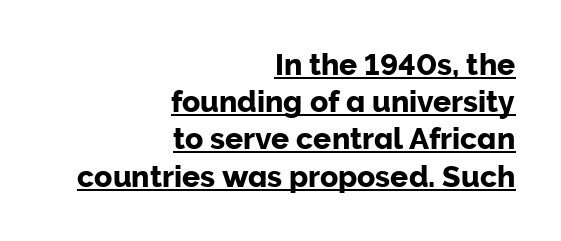
The image shows 30 px sans-serif type, upright; set right-aligned, line spacing 1.24x, normal letter spacing, underlined; low stroke contrast and a medium x-height.
